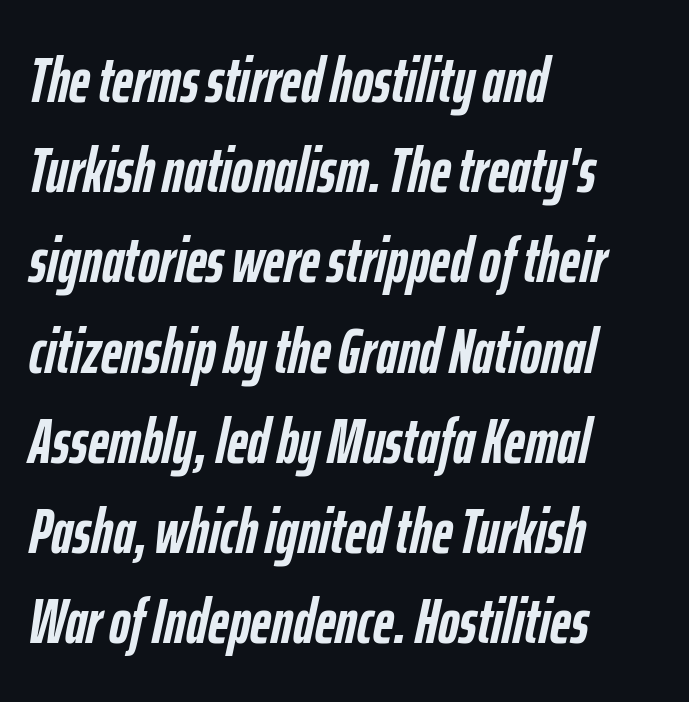
Q: Is the text bold? A: Yes.
Q: Is the text italic (slanted)? A: Yes, it leans right by about 12 degrees.
Q: Is the text underlined? A: No.
Q: How is the paragraph aligned? A: Left-aligned.
Q: Is the spacing between letters normal or unusually wide? A: Normal.
Q: Is the spacing between lines tight, normal or loose? A: Normal.
Q: Width (condensed, normal, or wide)? A: Condensed.
Q: Stroke contrast? A: Low.
Q: x-height? A: Medium.
Q: Monospaced? A: No.
